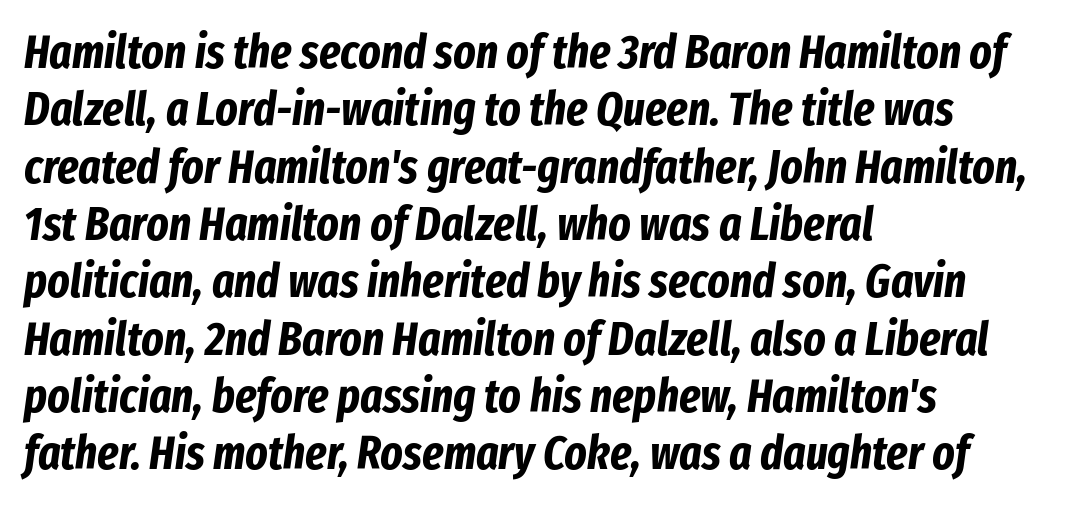
The passage is arranged the way most books set body copy — flush left. Tall strokes in this sample are angled rather than plumb. Honestly, there is no underline to notice here at all. Spacing verdict: proportional, widths tailored to each character. Nothing unusual about the tracking: characters are spaced as the font intends.
